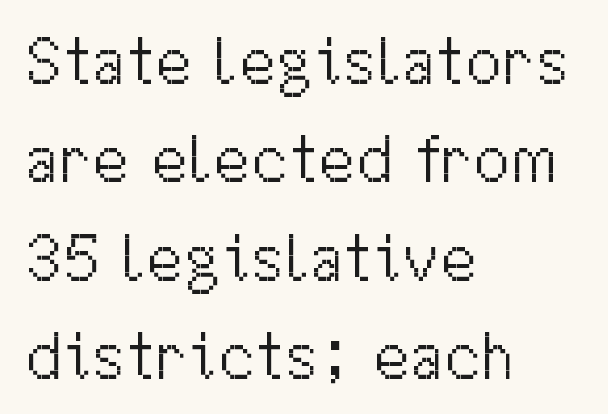
Q: Is the text bold? A: No.
Q: Is the text italic (slanted)? A: No, it is upright.
Q: Is the typeface a serif or a sans-serif typeface? A: Sans-serif.
Q: Is the text underlined? A: No.
Q: How is the paragraph aligned? A: Left-aligned.
Q: Is the spacing between letters normal or unusually wide? A: Normal.
Q: Is the spacing between lines tight, normal or loose? A: Normal.
Q: Width (condensed, normal, or wide)? A: Normal.
Q: Stroke contrast? A: Medium.
Q: x-height? A: Medium.
Q: Monospaced? A: No.
